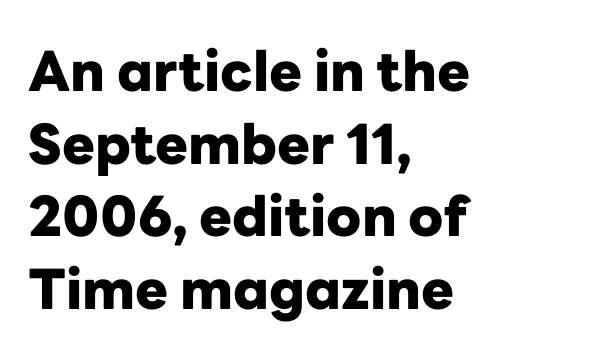
The image shows 55 px heavy sans-serif type, upright; set left-aligned, normal line spacing (1.32x), normal letter spacing, not underlined; low stroke contrast and a medium x-height.
